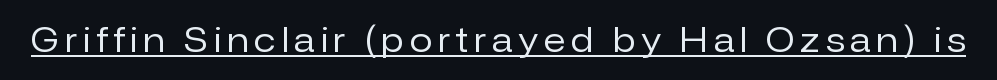
The image shows 33 px regular-weight sans-serif type, upright; set underlined; low stroke contrast and a medium x-height.
